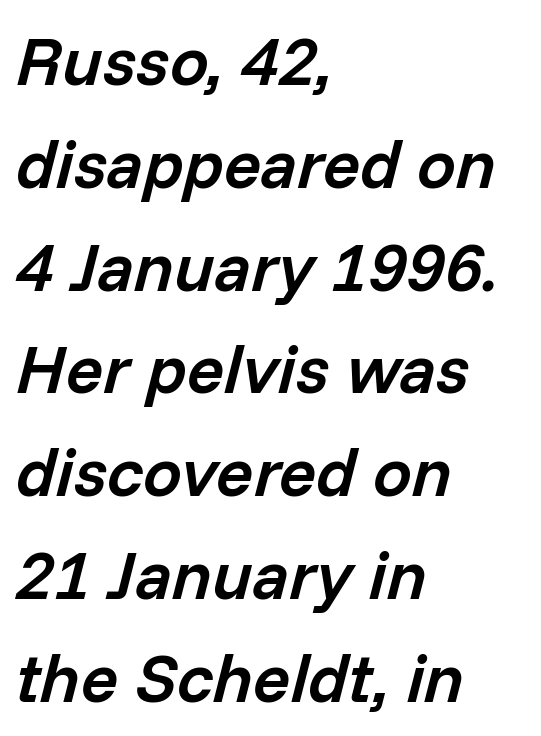
The image shows 69 px semibold type, italic (leaning right); set left-aligned, normal line spacing (1.49x), normal letter spacing, not underlined; low stroke contrast and a medium x-height.
